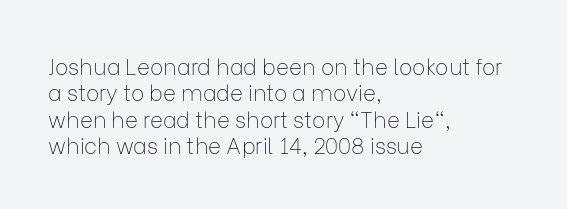
This sample uses an upright cut, with every glyph sitting square on the baseline. Underlining? Definitely not there. Heaviness? Minimal to ordinary, like unemphasized prose. Short note: letters normally spaced. Where is the straight margin? On the left.
